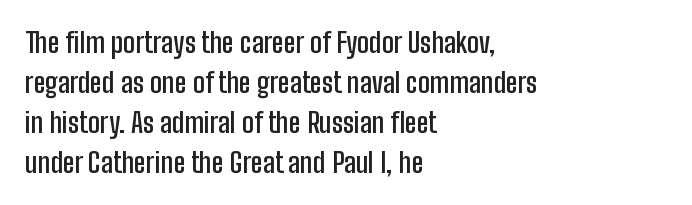
{"serif": "no", "italic": "no", "bold": "semi", "weight": "semibold", "width": "condensed", "stroke_contrast": "low", "x_height": "medium", "monospaced": "no", "underline": "no", "align": "left", "line_spacing": "normal", "line_spacing_ratio": 1.43, "letter_spacing": "normal", "letter_spacing_em": 0.0, "glyph_px": 28}
